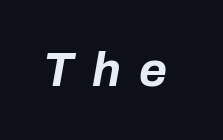
Display-style spreading of the glyphs; the letterfit is very open. Clear beneath every line of the passage. A typesetter would call this proportional, since set widths differ per character. If you drew a line through each stem, it would be angled. A full-strength bold gives these letters their thick strokes.
